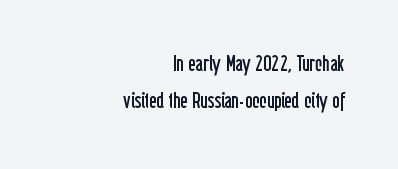
The image shows 22 px text type, upright; set right-aligned, normal line spacing (1.69x), normal letter spacing, not underlined.
